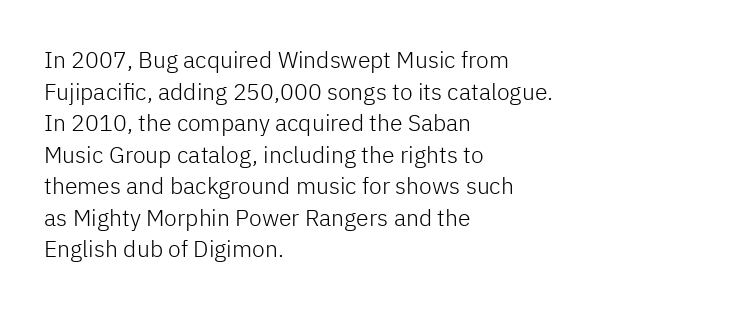
The image shows 23 px text type, upright; set left-aligned, normal line spacing (1.37x), normal letter spacing, not underlined.
